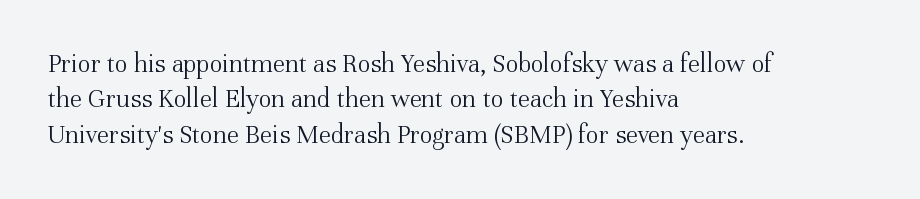
Q: Is the text bold? A: No.
Q: Is the text italic (slanted)? A: No, it is upright.
Q: Is the text underlined? A: No.
Q: How is the paragraph aligned? A: Left-aligned.
Q: Is the spacing between letters normal or unusually wide? A: Normal.
Q: Is the spacing between lines tight, normal or loose? A: Normal.
